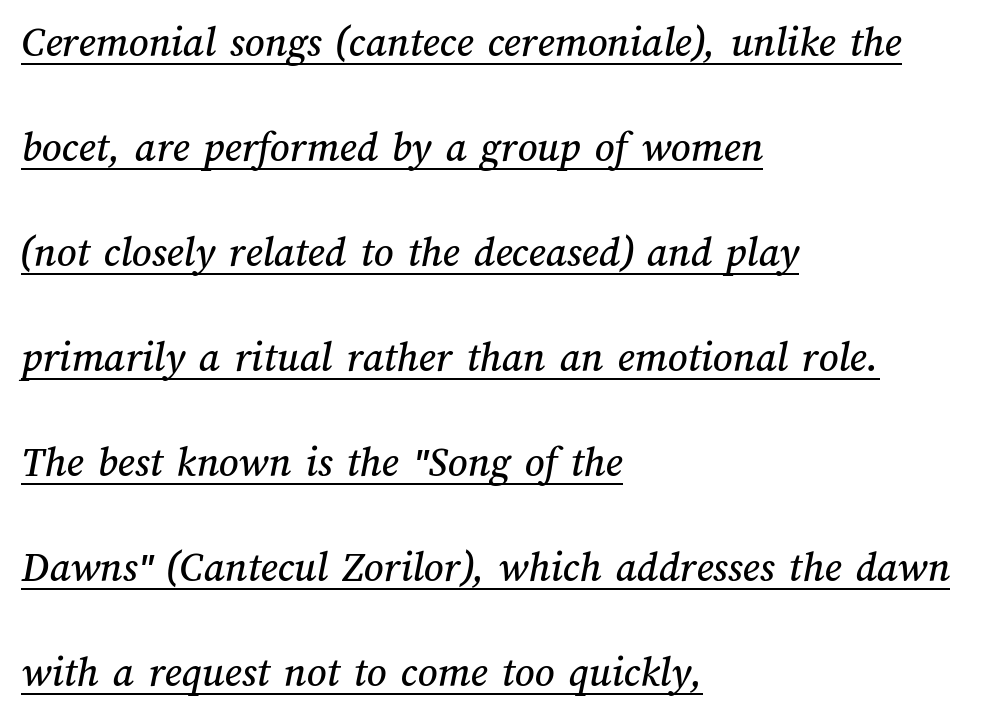
Q: Is the text underlined? A: Yes.
Q: How is the paragraph aligned? A: Left-aligned.
Q: Is the spacing between letters normal or unusually wide? A: Normal.
Q: Is the spacing between lines tight, normal or loose? A: Loose.
Q: Width (condensed, normal, or wide)? A: Normal.
Q: Stroke contrast? A: Medium.
Q: x-height? A: Medium.
Q: Monospaced? A: No.
